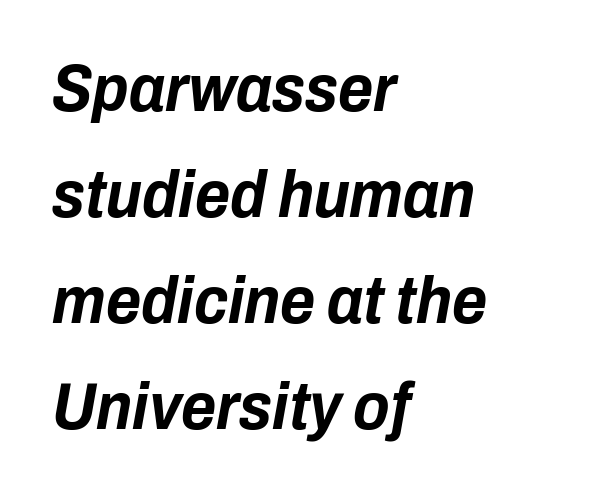
Q: Is the text bold? A: Yes.
Q: Is the text italic (slanted)? A: Yes, it leans right by about 10 degrees.
Q: Is the text underlined? A: No.
Q: How is the paragraph aligned? A: Left-aligned.
Q: Is the spacing between letters normal or unusually wide? A: Normal.
Q: Is the spacing between lines tight, normal or loose? A: Normal.
Q: Width (condensed, normal, or wide)? A: Condensed.
Q: Stroke contrast? A: Low.
Q: x-height? A: Medium.
Q: Monospaced? A: No.
